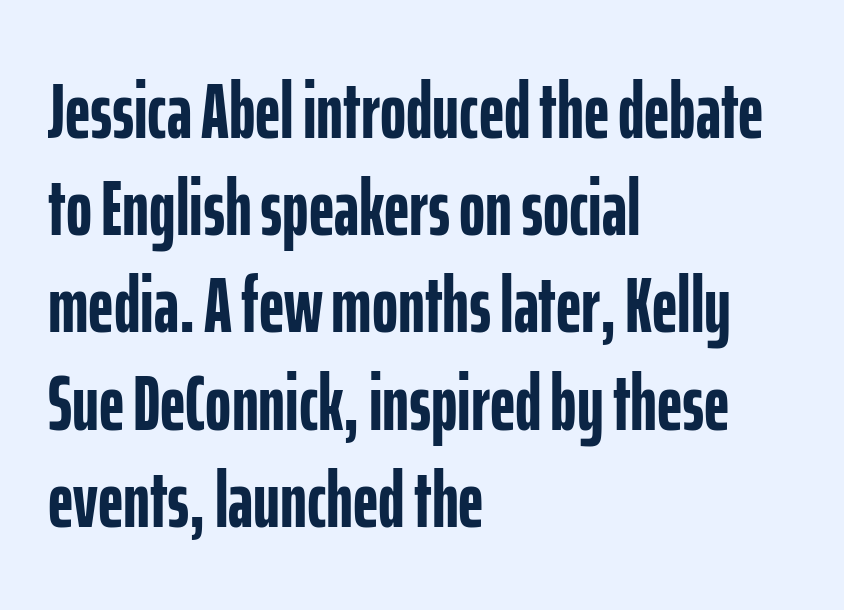
The image shows 79 px semibold, condensed sans-serif type, upright; set left-aligned, line spacing 1.23x, normal letter spacing, not underlined; low stroke contrast and a medium x-height.
